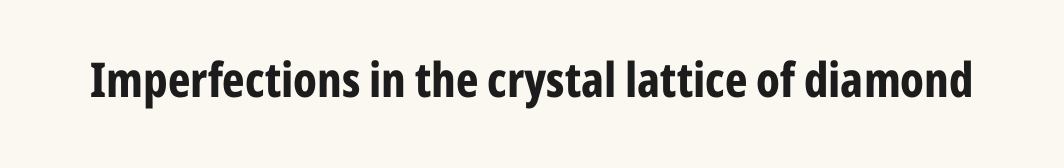
{"serif": "no", "italic": "no", "bold": "yes", "weight": "bold", "width": "condensed", "stroke_contrast": "low", "x_height": "medium", "monospaced": "no", "underline": "no", "letter_spacing": "normal", "letter_spacing_em": 0.0, "glyph_px": 48}
